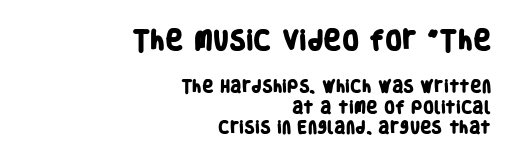
Q: Is the text bold? A: Yes.
Q: Is the text underlined? A: No.
Q: How is the paragraph aligned? A: Right-aligned.
Q: Is the spacing between letters normal or unusually wide? A: Normal.
Q: Is the spacing between lines tight, normal or loose? A: Normal.
Q: Which block of text is set in a larger size, the first (top) or the second (bottom)? A: The first (top) one.
